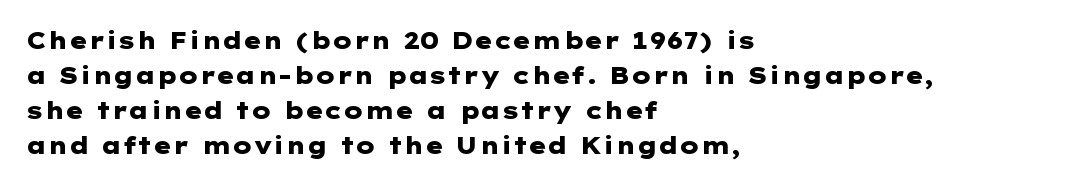
The image shows 23 px bold type, upright; set left-aligned, normal line spacing (1.52x), normal letter spacing, not underlined.
